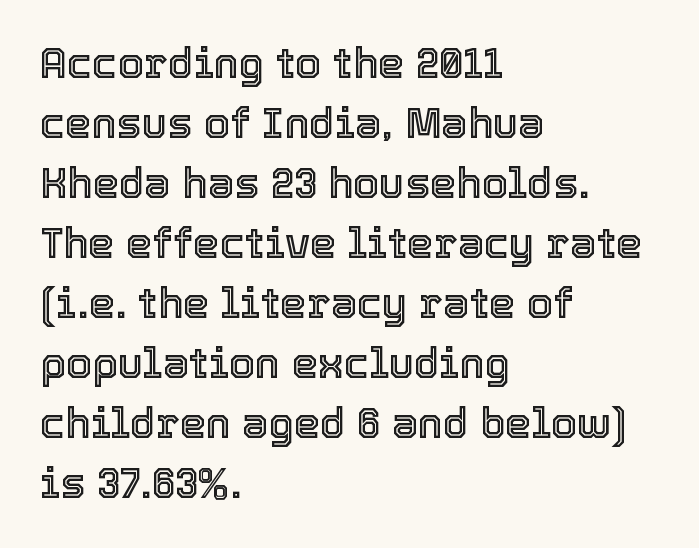
Each line starts at the same left margin while the right side varies. Regular leading. Here the glyphs are tracked normally, forming tight word shapes. These lines were composed using upright roman letters. Proportional: the letters do not fall into vertical columns.
